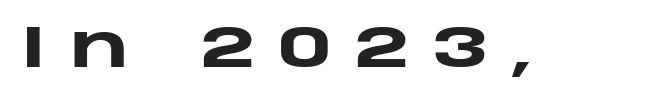
The passage shown is typed in a proportional face where columns would drift. The typography opts for an upright posture over an oblique one. The font family rendered here belongs to the sans-serif group. Decoration check: the copy has no underline.
